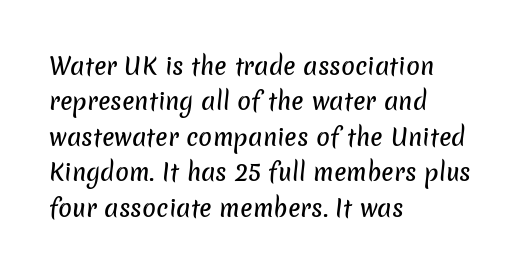
The image shows 23 px text type; set left-aligned, normal line spacing (1.54x), normal letter spacing, not underlined.
